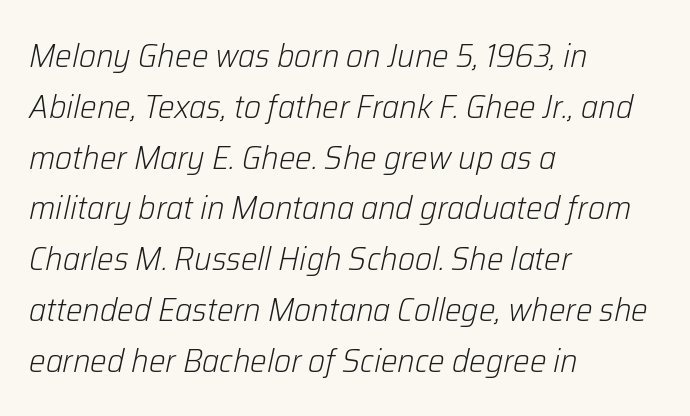
{"italic": "yes", "lean": "right", "slant_degrees": 12, "bold": "no", "weight": "light", "width": "normal", "stroke_contrast": "low", "x_height": "medium", "monospaced": "no", "underline": "no", "align": "left", "line_spacing": "normal", "line_spacing_ratio": 1.54, "letter_spacing": "normal", "letter_spacing_em": 0.0, "glyph_px": 33}
